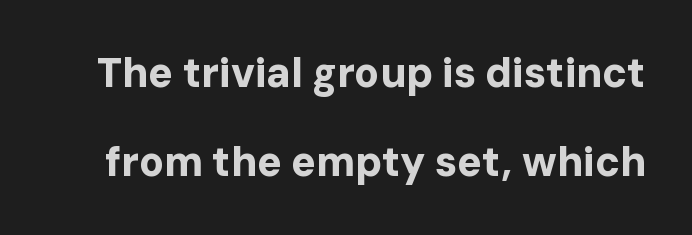
The image shows 41 px bold sans-serif type, upright; set loose line spacing (2.17x), normal letter spacing, not underlined; low stroke contrast and a medium x-height.
